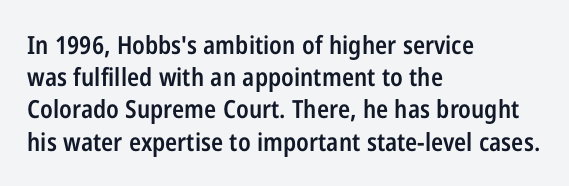
Q: Is the text bold? A: Semi-bold.
Q: Is the text italic (slanted)? A: No, it is upright.
Q: Is the text underlined? A: No.
Q: How is the paragraph aligned? A: Left-aligned.
Q: Is the spacing between letters normal or unusually wide? A: Normal.
Q: Is the spacing between lines tight, normal or loose? A: Normal.
